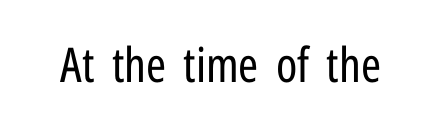
The image shows 48 px regular-weight, condensed sans-serif type, upright; set normal letter spacing, not underlined; low stroke contrast and a medium x-height.
